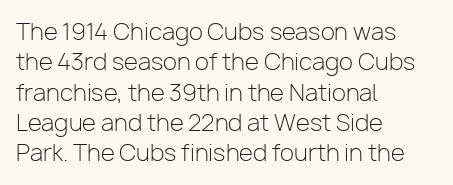
{"italic": "no", "bold": "no", "underline": "no", "align": "left", "line_spacing": "normal", "line_spacing_ratio": 1.32, "letter_spacing": "normal", "letter_spacing_em": 0.0, "glyph_px": 23}
